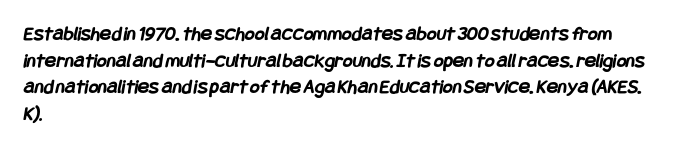
The image shows 21 px bold type; set left-aligned, normal line spacing (1.27x), normal letter spacing, not underlined.
